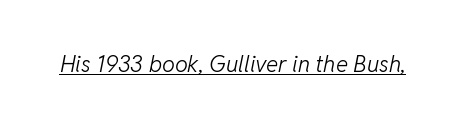
{"italic": "yes", "lean": "right", "slant_degrees": 11, "bold": "no", "underline": "yes", "letter_spacing": "normal", "letter_spacing_em": 0.0, "glyph_px": 23}
